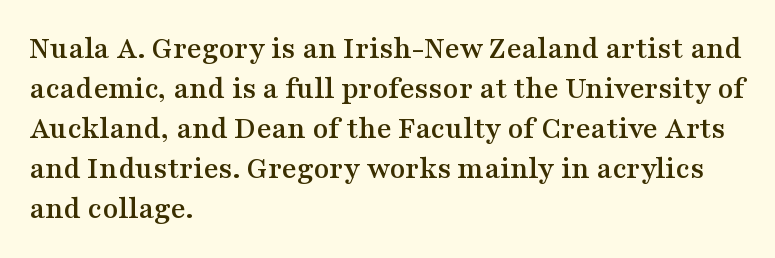
This rendering employs a face with finishing strokes, i.e., a serif. Posture: vertical. The typesetter chose a ragged-right arrangement here. Vertical spacing — default. Quick note: underline off. Compared with typical body copy, the letter spacing here is the same.
